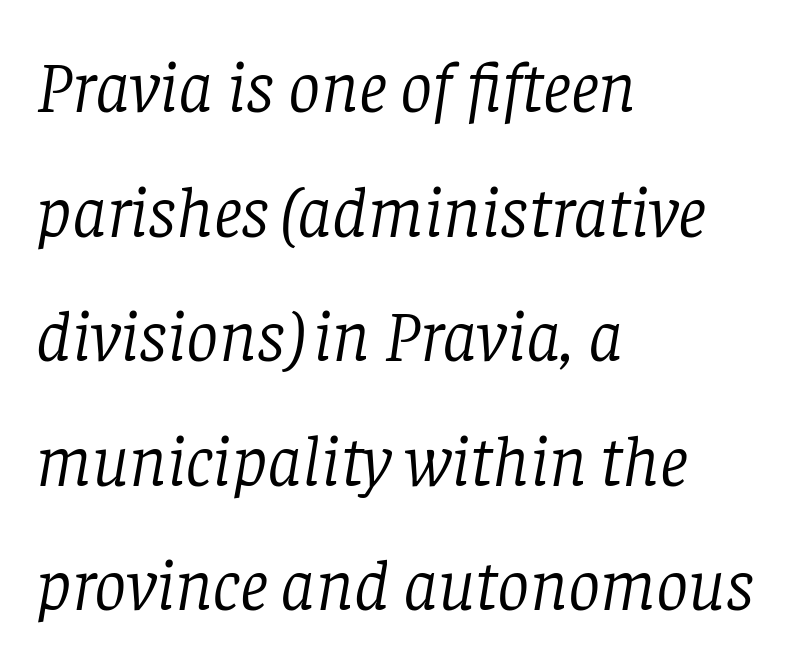
Yep, those are serifs on the letters. The glyphs are unaccompanied by any horizontal stroke below them. Is the stroke heavy? The answer is a plain regular-or-lighter. The letters sit at their default tracking, neither squeezed nor spread. Spacing verdict: proportional, widths tailored to each character.
